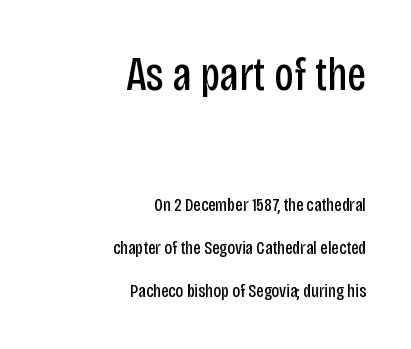
Compared with typical body copy, the letter spacing here is the same. Check under the words: just untouched page. Think of a printed novel: that variable character pitch is what you see here. The designer gave the opening block more size than the closing block. Unlike a traditional serif, this face leaves its strokes unadorned. The rendering uses a large line-height, opening up the rows.
